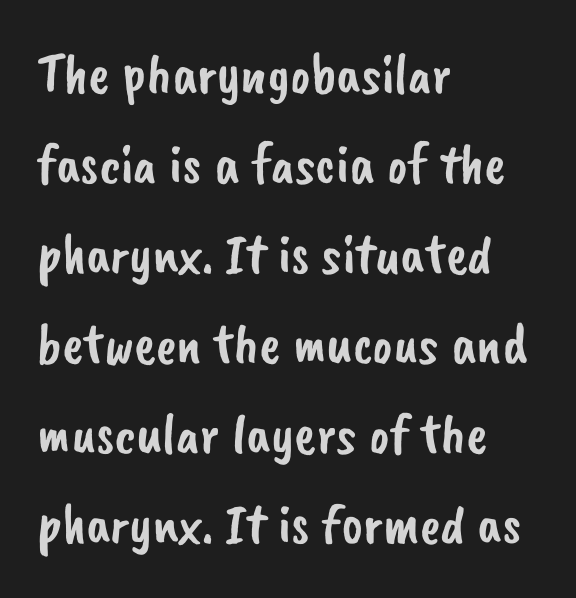
The block of text has a typical density, with ordinary space between rows. Character widths vary here, with narrow letters taking less room than wide ones. Glyph-to-glyph distance matches everyday printed text. Note: no serifs on the glyphs.
